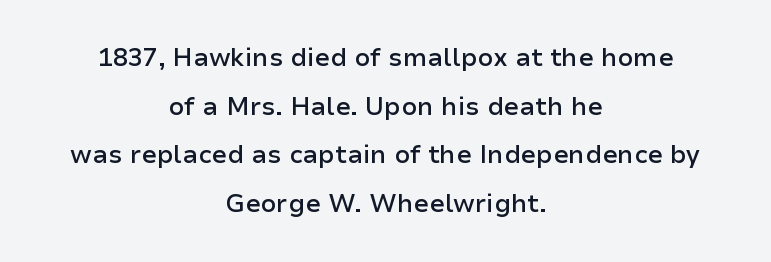
{"italic": "no", "bold": "semi", "underline": "no", "align": "center", "line_spacing": "loose", "line_spacing_ratio": 1.95, "letter_spacing": "normal", "letter_spacing_em": 0.0, "glyph_px": 25}
